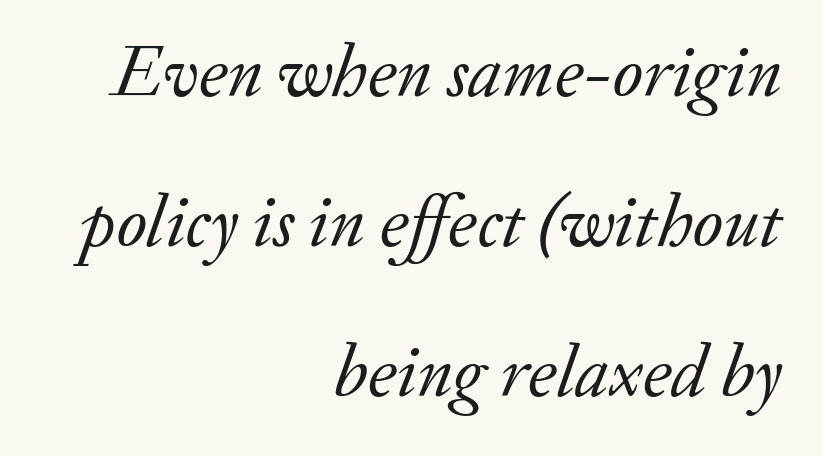
The image shows 74 px regular-weight serif type, italic (leaning right); set right-aligned, loose line spacing (2.03x), normal letter spacing, not underlined; low stroke contrast and a small x-height.
